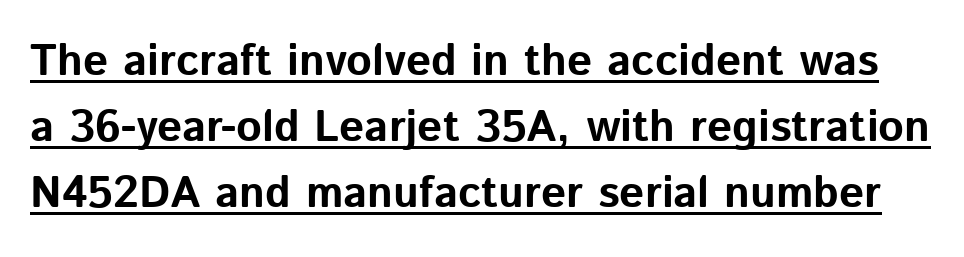
Q: Is the text bold? A: Yes.
Q: Is the text italic (slanted)? A: No, it is upright.
Q: Is the typeface a serif or a sans-serif typeface? A: Sans-serif.
Q: Is the text underlined? A: Yes.
Q: Is the spacing between letters normal or unusually wide? A: Normal.
Q: Is the spacing between lines tight, normal or loose? A: Normal.
Q: Width (condensed, normal, or wide)? A: Normal.
Q: Stroke contrast? A: Low.
Q: x-height? A: Medium.
Q: Monospaced? A: No.
